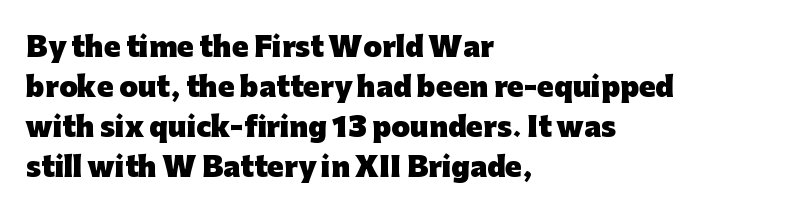
Q: Is the text bold? A: Yes.
Q: Is the text italic (slanted)? A: No, it is upright.
Q: Is the text underlined? A: No.
Q: How is the paragraph aligned? A: Left-aligned.
Q: Is the spacing between letters normal or unusually wide? A: Normal.
Q: Is the spacing between lines tight, normal or loose? A: Normal.
